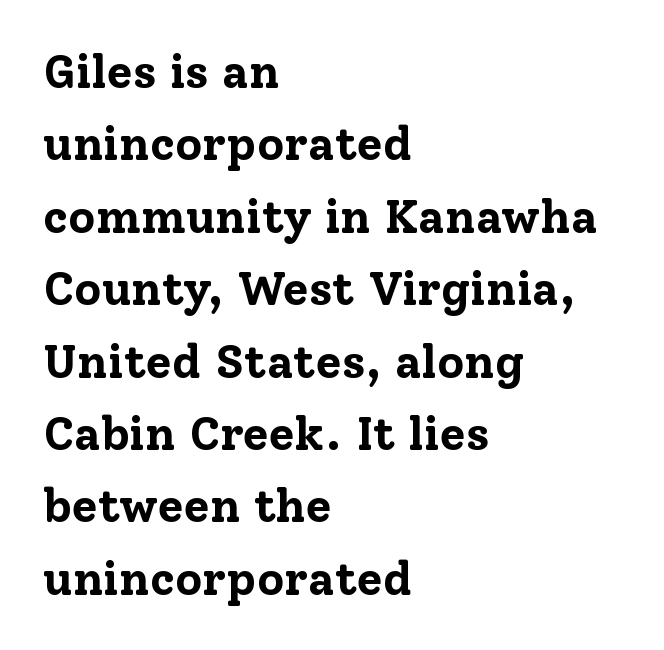
The image shows 47 px bold serif type, upright; set left-aligned, normal line spacing (1.54x), normal letter spacing, not underlined; low stroke contrast and a medium x-height.
